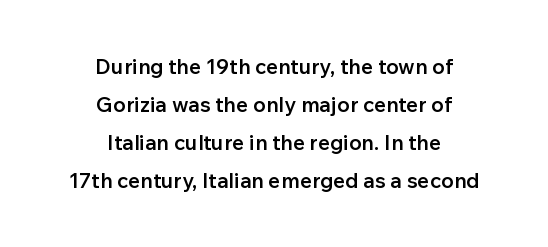
Q: Is the text bold? A: Semi-bold.
Q: Is the text italic (slanted)? A: No, it is upright.
Q: Is the text underlined? A: No.
Q: How is the paragraph aligned? A: Centered.
Q: Is the spacing between letters normal or unusually wide? A: Normal.
